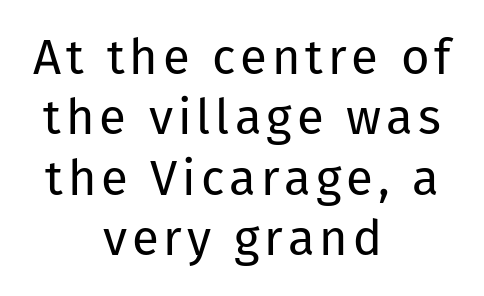
{"serif": "no", "italic": "no", "bold": "no", "weight": "regular", "width": "normal", "stroke_contrast": "low", "x_height": "medium", "monospaced": "no", "underline": "no", "align": "center", "line_spacing_ratio": 1.23, "glyph_px": 49}
